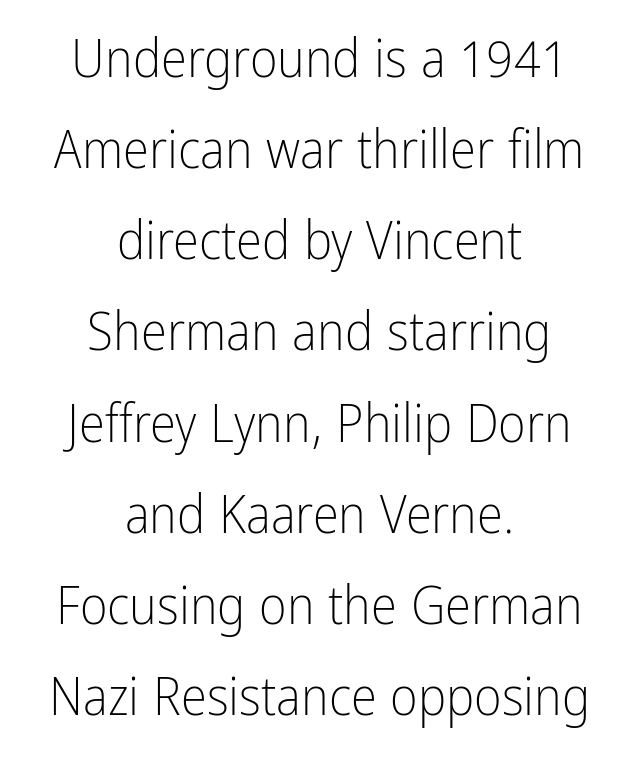
The passage shown is typed in a proportional face where columns would drift. Default kerning and tracking; the words read as compact shapes. Each row of text sits above clean, open space. Notice how the passage keeps no hard edge, just a central spine. Nothing sits at the stroke ends, so this counts as sans-serif. A quiet, ordinary-to-light weight characterises the typeface.
